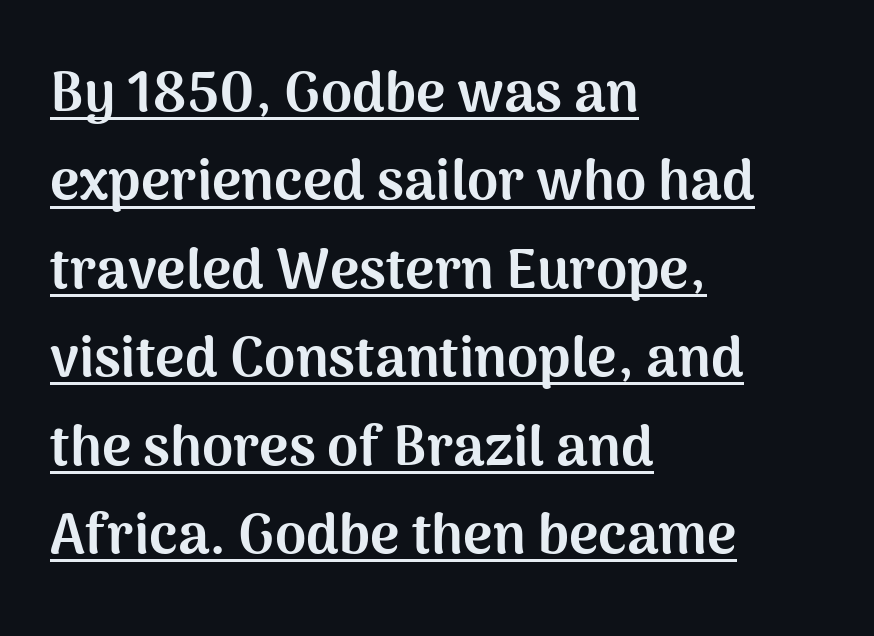
{"serif": "no", "italic": "no", "bold": "yes", "weight": "bold", "width": "normal", "stroke_contrast": "medium", "x_height": "medium", "monospaced": "no", "underline": "yes", "align": "left", "line_spacing": "normal", "line_spacing_ratio": 1.58, "letter_spacing": "normal", "letter_spacing_em": 0.0, "glyph_px": 56}
